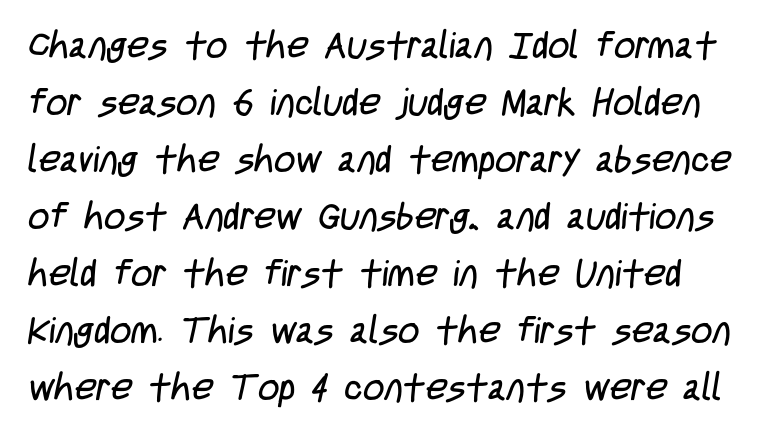
Type without underlining. A light-to-regular cut is what we see here. Rows of type keep a routine distance in the vertical direction. The designer went with a sans here, leaving each stem footless.
